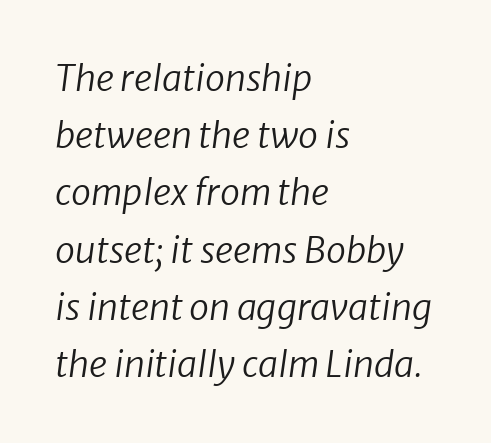
{"italic": "yes", "lean": "right", "slant_degrees": 8, "bold": "no", "weight": "regular", "width": "normal", "stroke_contrast": "low", "x_height": "medium", "monospaced": "no", "underline": "no", "align": "left", "line_spacing": "normal", "line_spacing_ratio": 1.59, "letter_spacing": "normal", "letter_spacing_em": 0.0, "glyph_px": 36}
